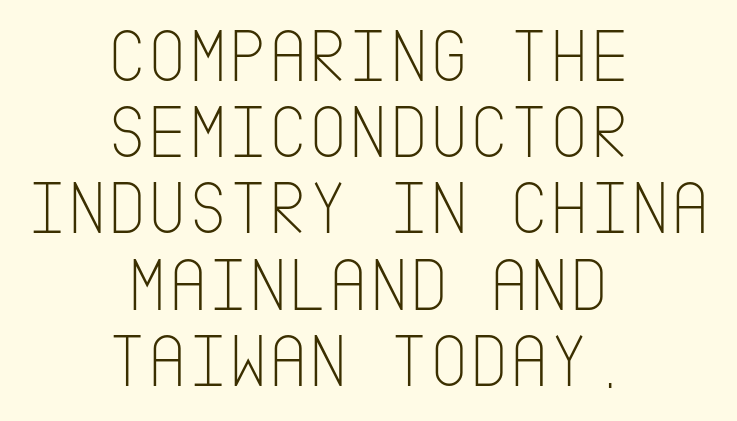
Letters rest on an invisible, unmarked baseline. Look at the bottom of the vertical strokes: they stop flat, with no serifs. The line texture is even and compact thanks to regular tracking. The specimen reads as upright at a glance. No letter is thick-stroked: the sample isn't bold.
